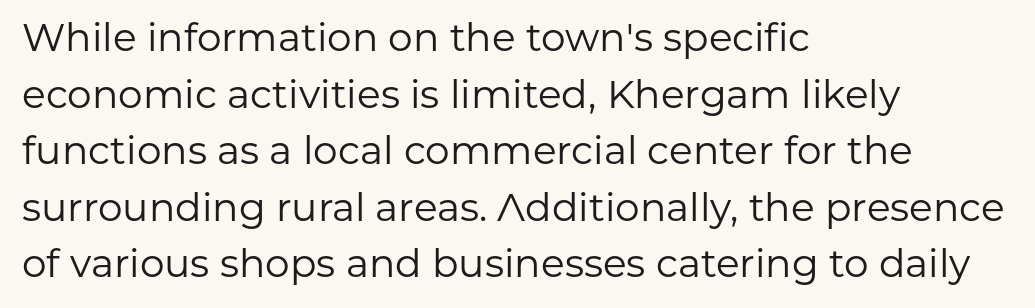
Rendered with straight, roman letterforms. Each word holds together tightly as a unit, with standard inter-letter gaps. Beneath every word, the page is bare. The passage is arranged the way most books set body copy — flush left. Successive baselines arrive at the customary interval.
